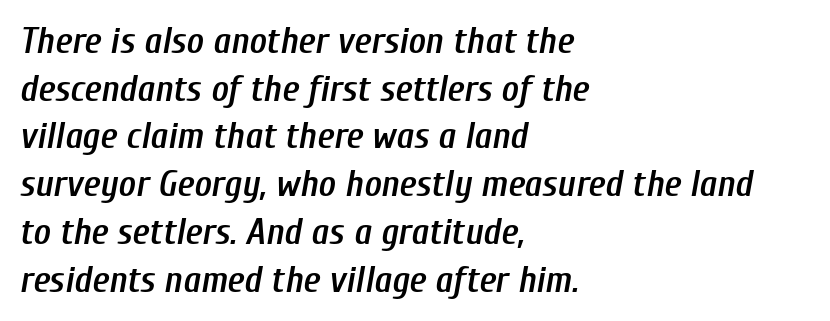
Q: Is the text bold? A: Semi-bold.
Q: Is the text italic (slanted)? A: Yes, it leans right by about 10 degrees.
Q: Is the text underlined? A: No.
Q: How is the paragraph aligned? A: Left-aligned.
Q: Is the spacing between letters normal or unusually wide? A: Normal.
Q: Is the spacing between lines tight, normal or loose? A: Normal.
Q: Width (condensed, normal, or wide)? A: Condensed.
Q: Stroke contrast? A: Low.
Q: x-height? A: Medium.
Q: Monospaced? A: No.
